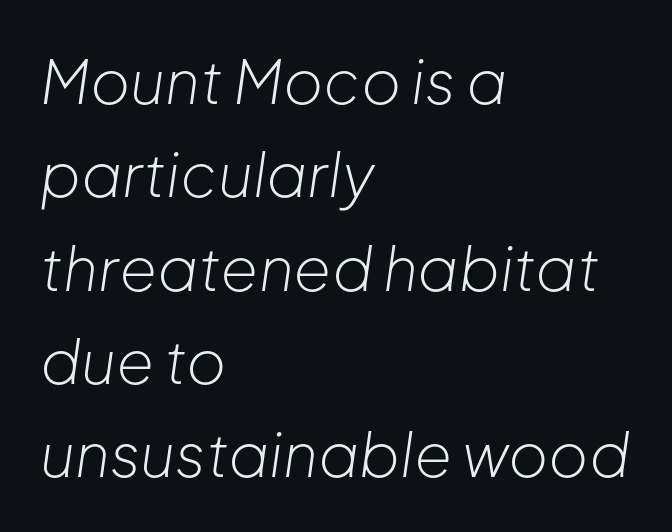
Q: Is the text bold? A: No.
Q: Is the text italic (slanted)? A: Yes, it leans right by about 8 degrees.
Q: Is the text underlined? A: No.
Q: How is the paragraph aligned? A: Left-aligned.
Q: Is the spacing between letters normal or unusually wide? A: Normal.
Q: Is the spacing between lines tight, normal or loose? A: Normal.
Q: Width (condensed, normal, or wide)? A: Normal.
Q: Stroke contrast? A: Low.
Q: x-height? A: Medium.
Q: Monospaced? A: No.
